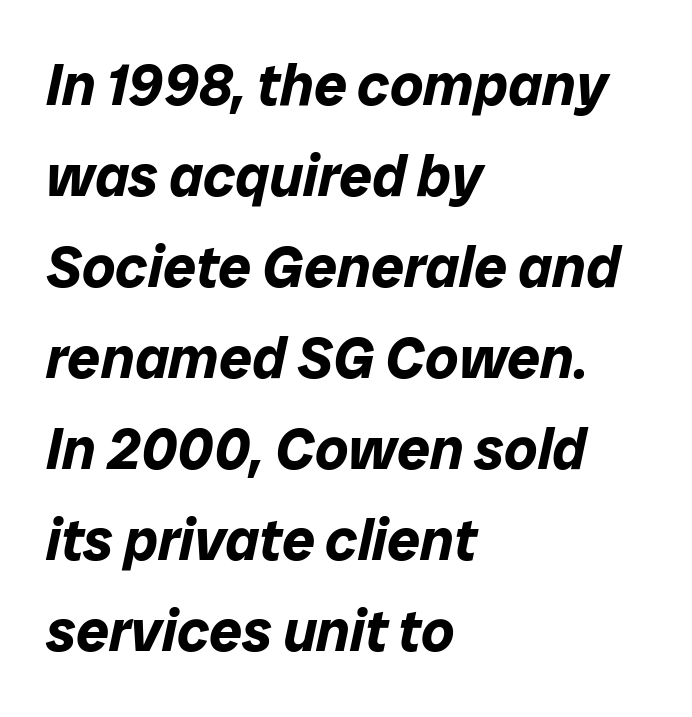
Q: Is the text bold? A: Yes.
Q: Is the text italic (slanted)? A: Yes, it leans right by about 12 degrees.
Q: Is the text underlined? A: No.
Q: How is the paragraph aligned? A: Left-aligned.
Q: Is the spacing between letters normal or unusually wide? A: Normal.
Q: Is the spacing between lines tight, normal or loose? A: Normal.
Q: Width (condensed, normal, or wide)? A: Normal.
Q: Stroke contrast? A: Low.
Q: x-height? A: Medium.
Q: Monospaced? A: No.
